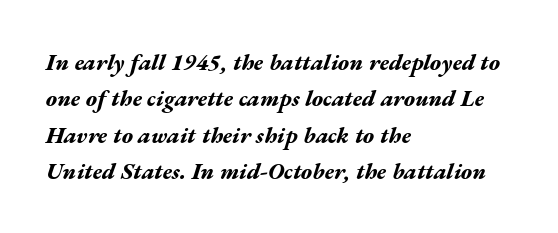
{"italic": "yes", "lean": "right", "slant_degrees": 17, "bold": "yes", "underline": "no", "align": "left", "line_spacing": "normal", "line_spacing_ratio": 1.58, "letter_spacing": "normal", "letter_spacing_em": 0.0, "glyph_px": 23}
